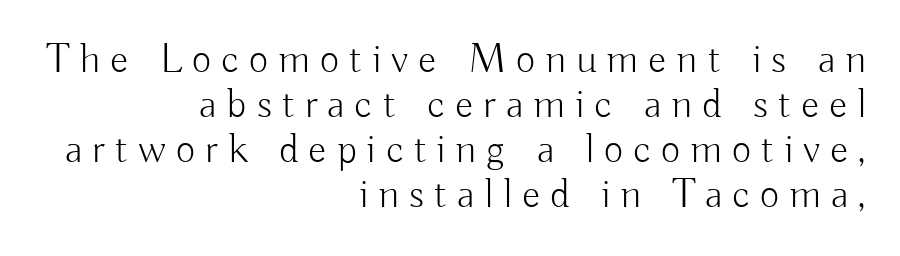
{"serif": "no", "italic": "no", "bold": "no", "weight": "light", "width": "normal", "stroke_contrast": "low", "x_height": "small", "monospaced": "no", "underline": "no", "align": "right", "line_spacing": "tight", "line_spacing_ratio": 1.07, "letter_spacing": "wide", "letter_spacing_em": 0.24, "glyph_px": 42}
